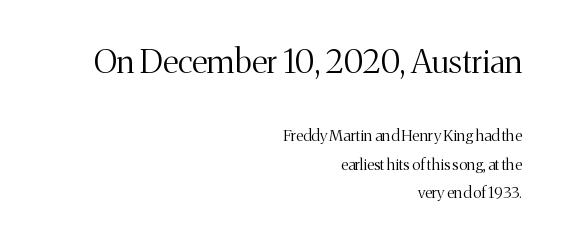
Q: Is the text bold? A: No.
Q: Is the text italic (slanted)? A: No, it is upright.
Q: Is the typeface a serif or a sans-serif typeface? A: Serif.
Q: Is the text underlined? A: No.
Q: How is the paragraph aligned? A: Right-aligned.
Q: Is the spacing between letters normal or unusually wide? A: Normal.
Q: Which block of text is set in a larger size, the first (top) or the second (bottom)? A: The first (top) one.
Q: Width (condensed, normal, or wide)? A: Normal.
Q: Stroke contrast? A: Medium.
Q: x-height? A: Medium.
Q: Monospaced? A: No.
